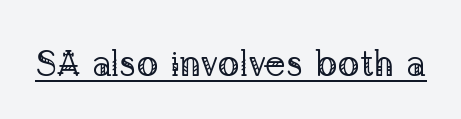
Q: Is the text bold? A: No.
Q: Is the text italic (slanted)? A: No, it is upright.
Q: Is the typeface a serif or a sans-serif typeface? A: Serif.
Q: Is the text underlined? A: Yes.
Q: Is the spacing between letters normal or unusually wide? A: Normal.
Q: Width (condensed, normal, or wide)? A: Normal.
Q: Stroke contrast? A: Low.
Q: x-height? A: Medium.
Q: Monospaced? A: No.
